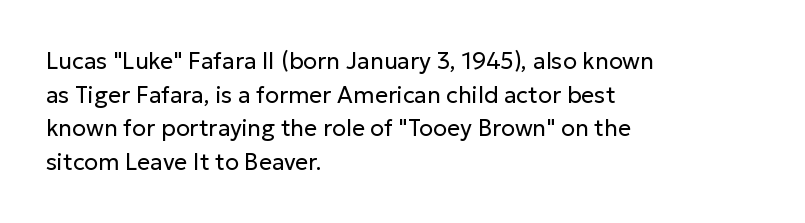
What stands out about the letter spacing? Nothing — it is the standard amount. Type without underlining. You can tell it's not italic because the verticals are truly vertical. Is there much room between lines? A standard amount, neither cramped nor airy.
